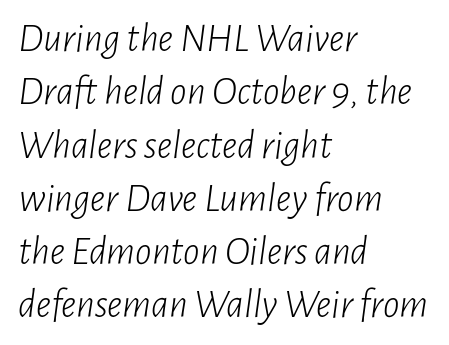
{"italic": "yes", "lean": "right", "slant_degrees": 7, "bold": "no", "weight": "light", "width": "condensed", "stroke_contrast": "low", "x_height": "medium", "monospaced": "no", "underline": "no", "align": "left", "line_spacing": "normal", "line_spacing_ratio": 1.3, "letter_spacing": "normal", "letter_spacing_em": 0.0, "glyph_px": 41}
